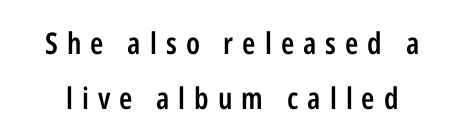
The image shows 30 px semibold, condensed sans-serif type, upright; set line spacing 1.82x, unusually wide letter spacing (+0.3 em), not underlined; low stroke contrast and a medium x-height.
